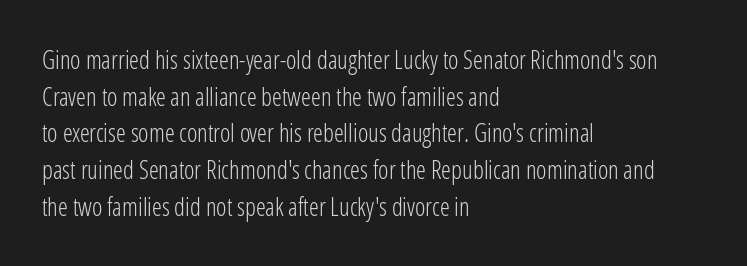
{"italic": "no", "bold": "no", "underline": "no", "align": "left", "line_spacing": "normal", "line_spacing_ratio": 1.47, "letter_spacing": "normal", "letter_spacing_em": 0.0, "glyph_px": 25}
